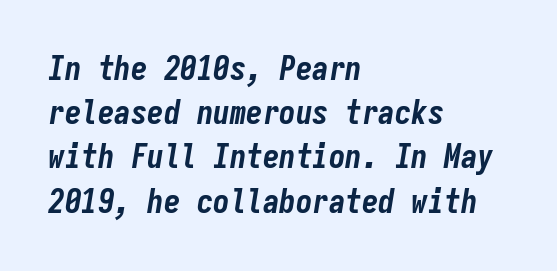
The line-height multiplier appears to be the usual default. Fixed-width glyphs throughout — classic coding-font behaviour. Summary of weight: heavy, a full bold. Letters rest on an invisible, unmarked baseline. Does the copy run flush right? No — it runs flush left. Students, note that the glyphs here touch the page at normal intervals.
